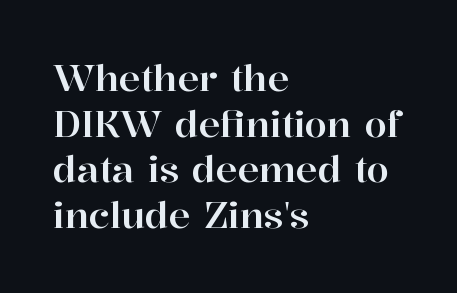
{"serif": "yes", "italic": "no", "width": "normal", "stroke_contrast": "high", "x_height": "medium", "monospaced": "no", "underline": "no", "align": "left", "line_spacing": "normal", "line_spacing_ratio": 1.27, "letter_spacing": "normal", "letter_spacing_em": 0.0, "glyph_px": 36}
